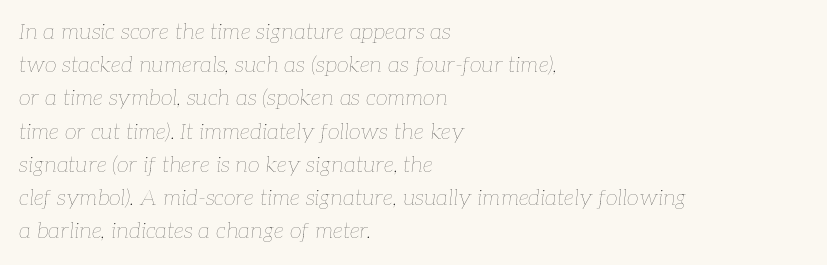
The passage shown is not bold in any degree. What stands out about the letter spacing? Nothing — it is the standard amount. The block of text has a typical density, with ordinary space between rows. Underlining? Definitely not there. The face used here has a pronounced slope to its letters.
